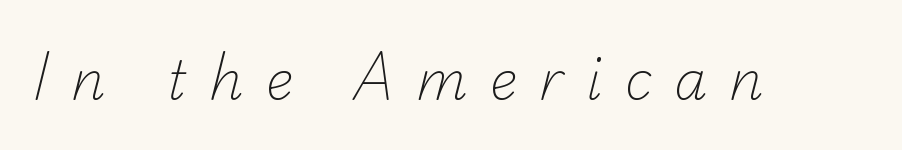
Check under the words: just untouched page. Nothing heavy about these letters — not bold at all. Regarding serifs, this sample does without them. Characters follow at a spacing far wider than the type designer built in.
